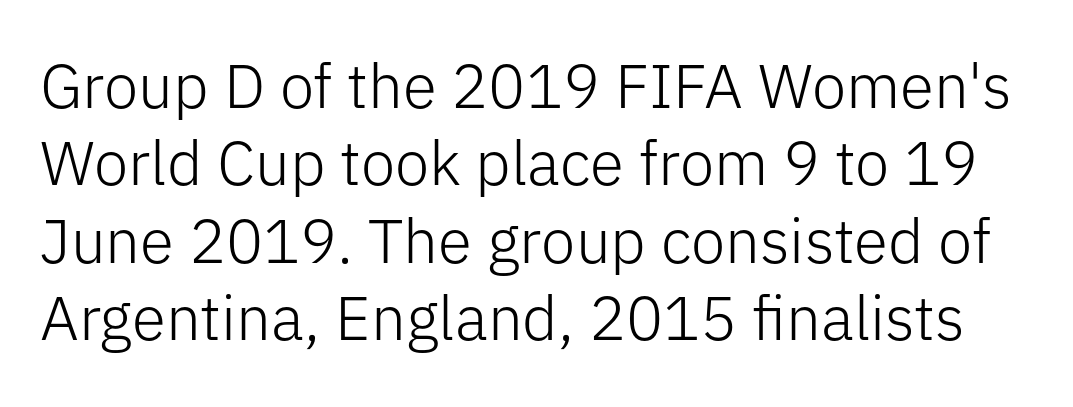
Stem width sits at or under what a default text font uses. Descenders are the only things crossing below the line. How would I describe the line gaps? Plain and ordinary. Is this a sans? Yes — the strokes have no serifs. No extra tracking has been applied to these lines.
